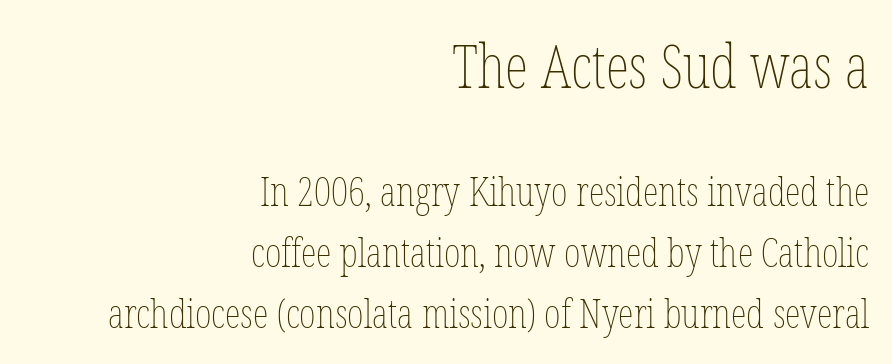
{"italic": "no", "bold": "no", "weight": "thin", "width": "condensed", "stroke_contrast": "low", "x_height": "medium", "monospaced": "no", "underline": "no", "align": "right", "line_spacing": "normal", "line_spacing_ratio": 1.53, "letter_spacing": "normal", "letter_spacing_em": 0.0, "larger_block": "first", "size_ratio": 1.5, "glyph_px": 60}
